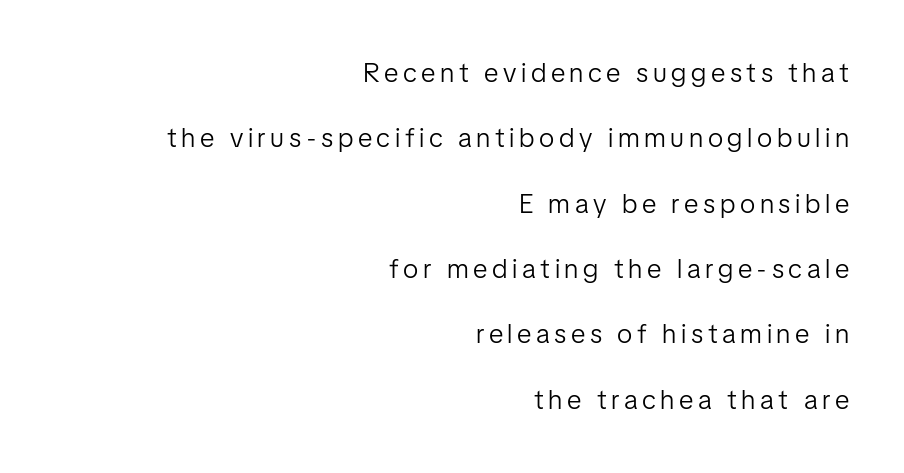
The image shows 27 px text type, upright; set right-aligned, loose line spacing (2.42x), not underlined.
